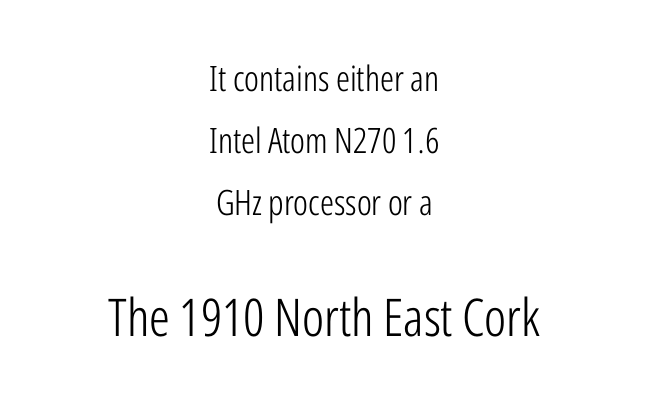
The image shows 52 px light, condensed sans-serif type, upright; set centered, line spacing 1.77x, normal letter spacing, not underlined; the second (bottom) block is 1.49x larger; low stroke contrast and a medium x-height.
